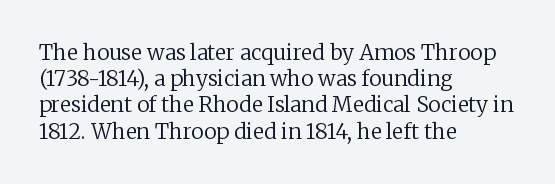
The image shows 21 px text type, upright; set left-aligned, normal line spacing (1.25x), normal letter spacing, not underlined.
